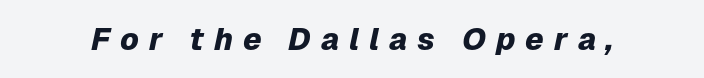
The image shows 31 px heavy type, italic (leaning right); set unusually wide letter spacing (+0.32 em), not underlined; low stroke contrast and a medium x-height.
